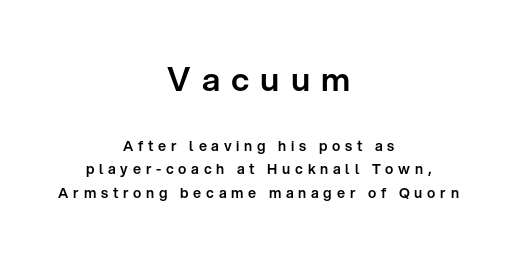
Q: Is the text italic (slanted)? A: No, it is upright.
Q: Is the typeface a serif or a sans-serif typeface? A: Sans-serif.
Q: Is the text underlined? A: No.
Q: How is the paragraph aligned? A: Centered.
Q: Is the spacing between letters normal or unusually wide? A: Unusually wide.
Q: Is the spacing between lines tight, normal or loose? A: Normal.
Q: Which block of text is set in a larger size, the first (top) or the second (bottom)? A: The first (top) one.
Q: Width (condensed, normal, or wide)? A: Normal.
Q: Stroke contrast? A: Low.
Q: x-height? A: Medium.
Q: Monospaced? A: No.
